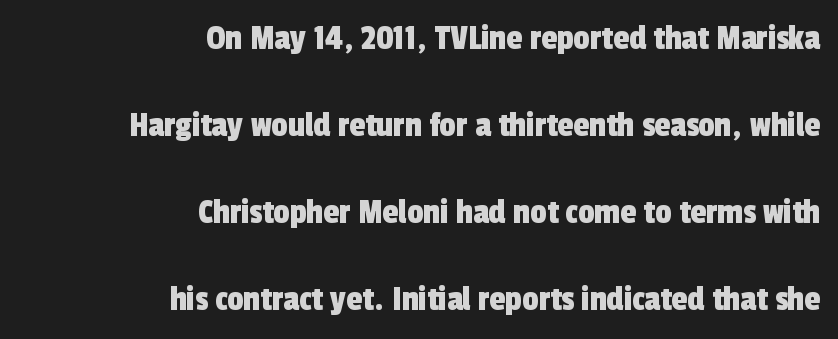
Q: Is the typeface a serif or a sans-serif typeface? A: Sans-serif.
Q: Is the text underlined? A: No.
Q: How is the paragraph aligned? A: Right-aligned.
Q: Is the spacing between letters normal or unusually wide? A: Normal.
Q: Is the spacing between lines tight, normal or loose? A: Loose.
Q: Width (condensed, normal, or wide)? A: Condensed.
Q: x-height? A: Medium.
Q: Monospaced? A: No.
